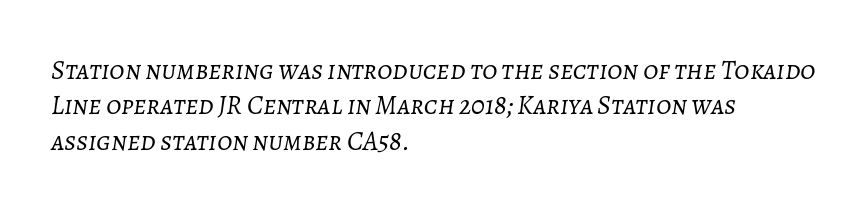
The letters look calm and open, with moderate or lighter stems. What stands out about the letter spacing? Nothing — it is the standard amount. Unmarked baselines from the first word to the last. If you measured baseline to baseline, you'd find a middling distance. The font's italic variant was chosen for this text.
